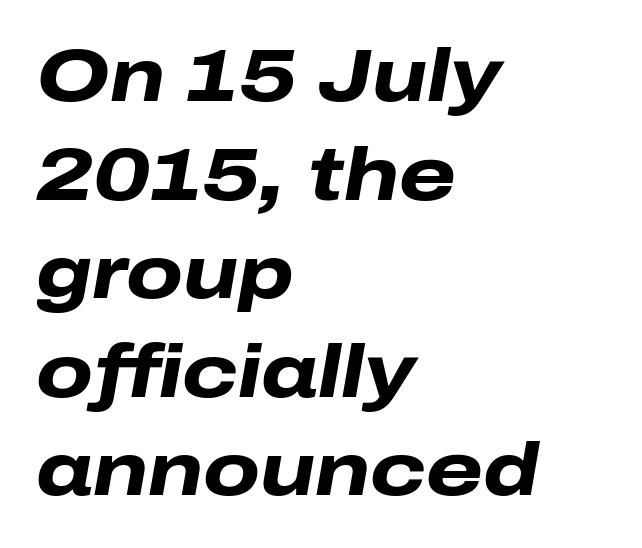
Characters follow at the spacing the type designer built in. These words are printed bold, with thick strokes throughout. Decoration check: the copy has no underline. The rows are spaced the way most documents space them.
